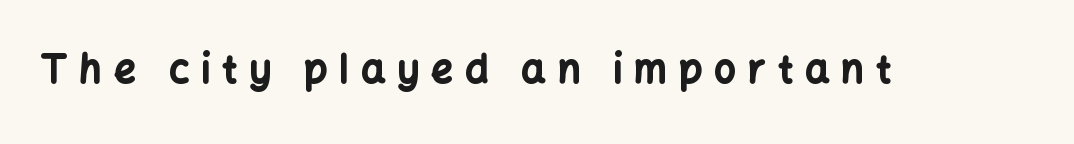
{"serif": "no", "italic": "no", "bold": "yes", "weight": "bold", "width": "normal", "stroke_contrast": "low", "x_height": "medium", "monospaced": "no", "underline": "no", "letter_spacing": "wide", "letter_spacing_em": 0.32, "glyph_px": 38}
